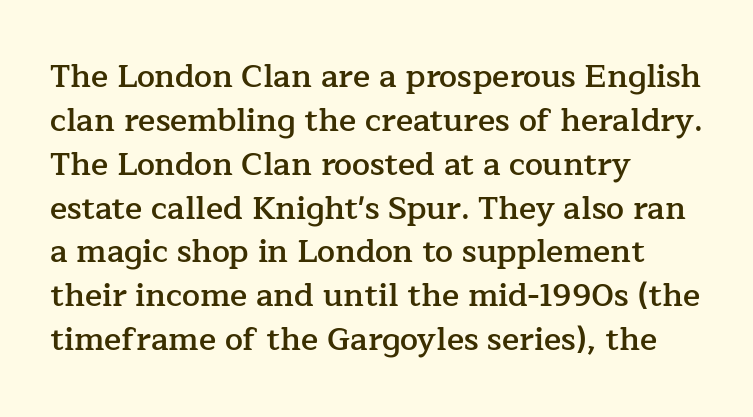
The image shows 32 px semibold serif type, upright; set left-aligned, normal line spacing (1.37x), normal letter spacing, not underlined; low stroke contrast and a medium x-height.
